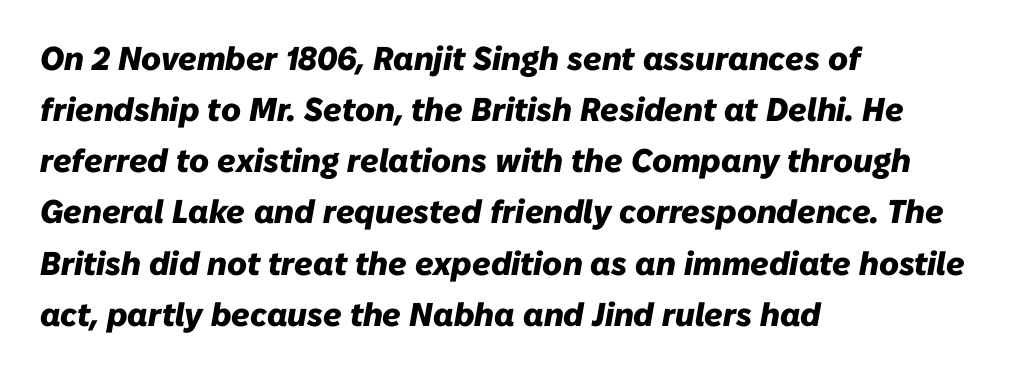
Q: Is the text bold? A: Yes.
Q: Is the text italic (slanted)? A: Yes, it leans right by about 10 degrees.
Q: Is the text underlined? A: No.
Q: How is the paragraph aligned? A: Left-aligned.
Q: Is the spacing between letters normal or unusually wide? A: Normal.
Q: Is the spacing between lines tight, normal or loose? A: Normal.
Q: Width (condensed, normal, or wide)? A: Normal.
Q: Stroke contrast? A: Low.
Q: x-height? A: Medium.
Q: Monospaced? A: No.
